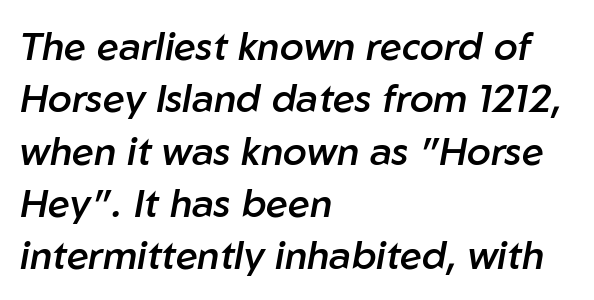
The image shows 39 px semibold type, italic (leaning right); set left-aligned, normal line spacing (1.34x), normal letter spacing, not underlined; low stroke contrast and a medium x-height.
